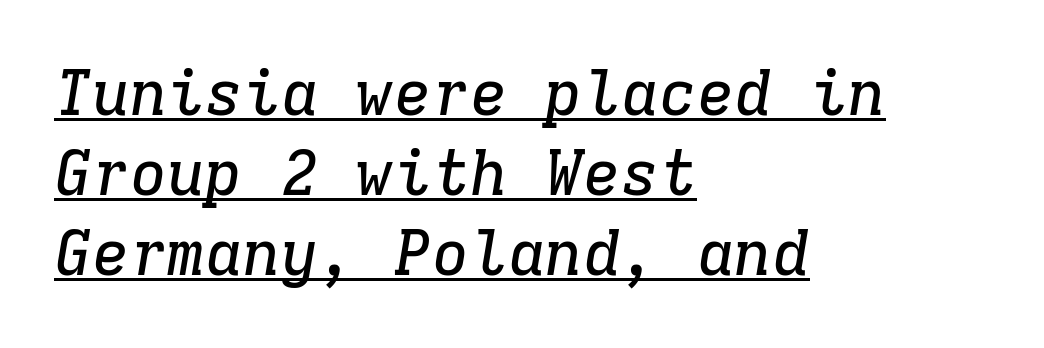
{"serif": "yes", "italic": "yes", "lean": "right", "slant_degrees": 9, "width": "normal", "stroke_contrast": "low", "x_height": "medium", "monospaced": "yes", "underline": "yes", "align": "left", "line_spacing": "normal", "line_spacing_ratio": 1.27, "letter_spacing": "normal", "letter_spacing_em": 0.0, "glyph_px": 63}
